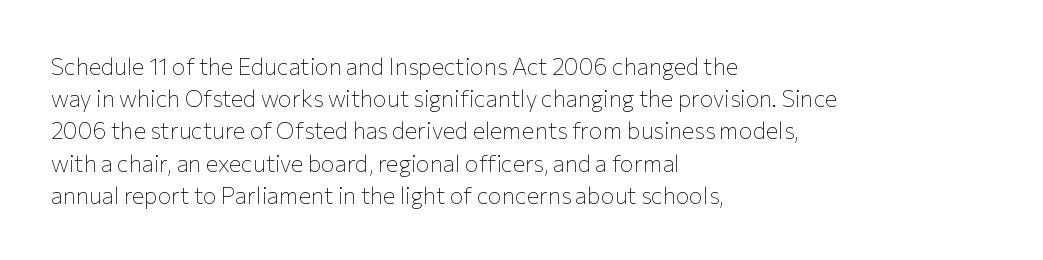
Q: Is the text bold? A: No.
Q: Is the text italic (slanted)? A: No, it is upright.
Q: Is the text underlined? A: No.
Q: How is the paragraph aligned? A: Left-aligned.
Q: Is the spacing between letters normal or unusually wide? A: Normal.
Q: Is the spacing between lines tight, normal or loose? A: Normal.
